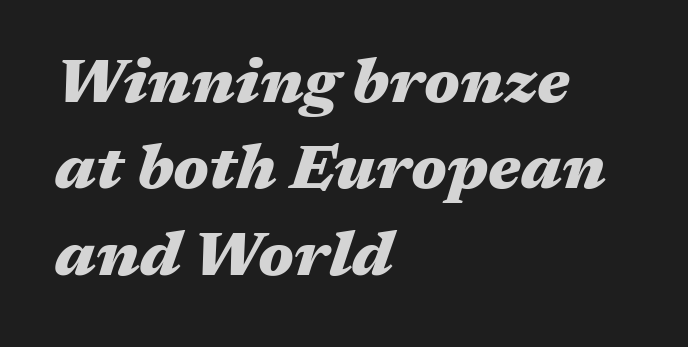
The ragged edge is on the right, which tells us the setting is flush left. Designer's note — italics engaged. I'd describe the lettering as bold — thick and assertive. Rule under the text: the space is simply empty. Looks like regular typesetting: each glyph gets only the width it needs. In terms of letterspacing, this is plain default setting.
